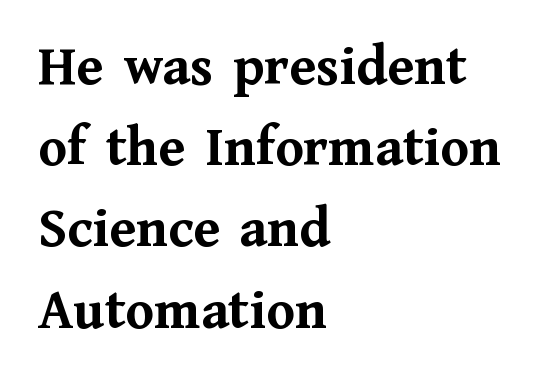
The image shows 58 px semibold serif type, upright; set left-aligned, normal line spacing (1.4x), normal letter spacing, not underlined; medium stroke contrast and a medium x-height.
